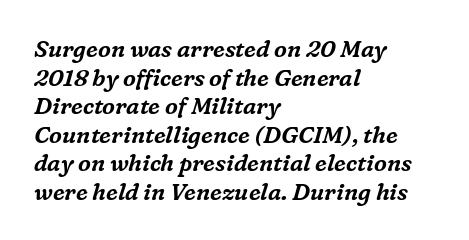
A clean baseline with only descenders dipping below it. These lines are set flush left with a ragged right edge. Nothing unusual about the tracking: characters are spaced as the font intends. The rendering applies a slant to the glyphs.
